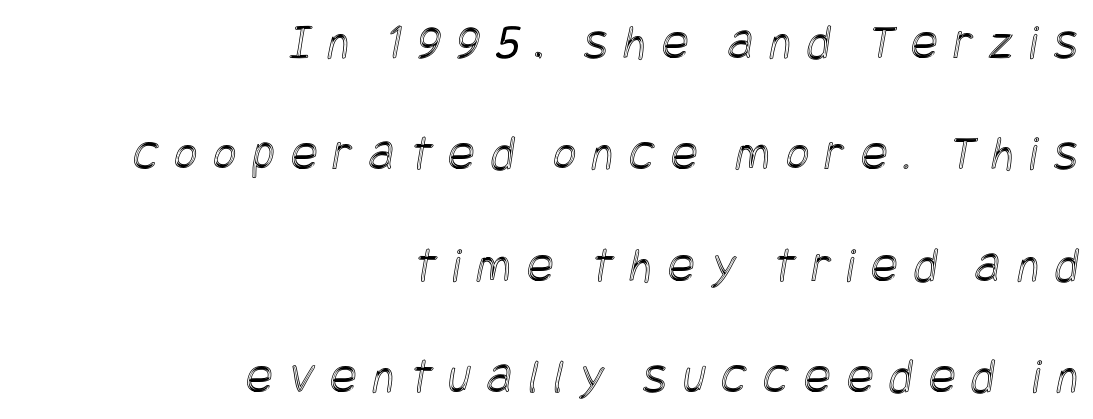
The image shows 50 px condensed type; set right-aligned, loose line spacing (2.23x), unusually wide letter spacing (+0.32 em), not underlined; a large x-height.
